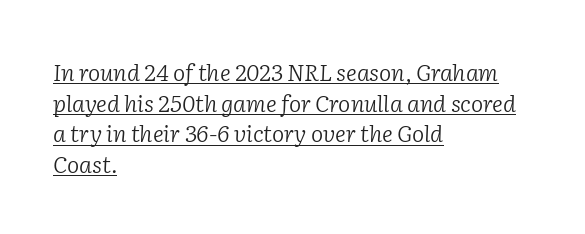
Q: Is the text bold? A: No.
Q: Is the text italic (slanted)? A: Yes, it leans right by about 2 degrees.
Q: Is the text underlined? A: Yes.
Q: How is the paragraph aligned? A: Left-aligned.
Q: Is the spacing between letters normal or unusually wide? A: Normal.
Q: Is the spacing between lines tight, normal or loose? A: Normal.
